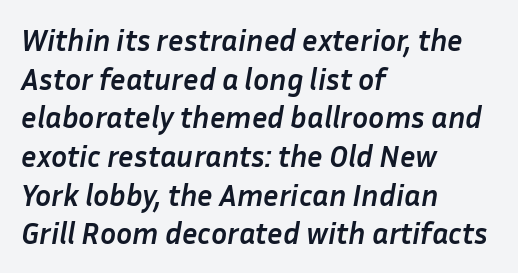
The image shows 30 px semibold type, italic (leaning right); set left-aligned, normal line spacing (1.29x), normal letter spacing, not underlined; low stroke contrast and a medium x-height.
